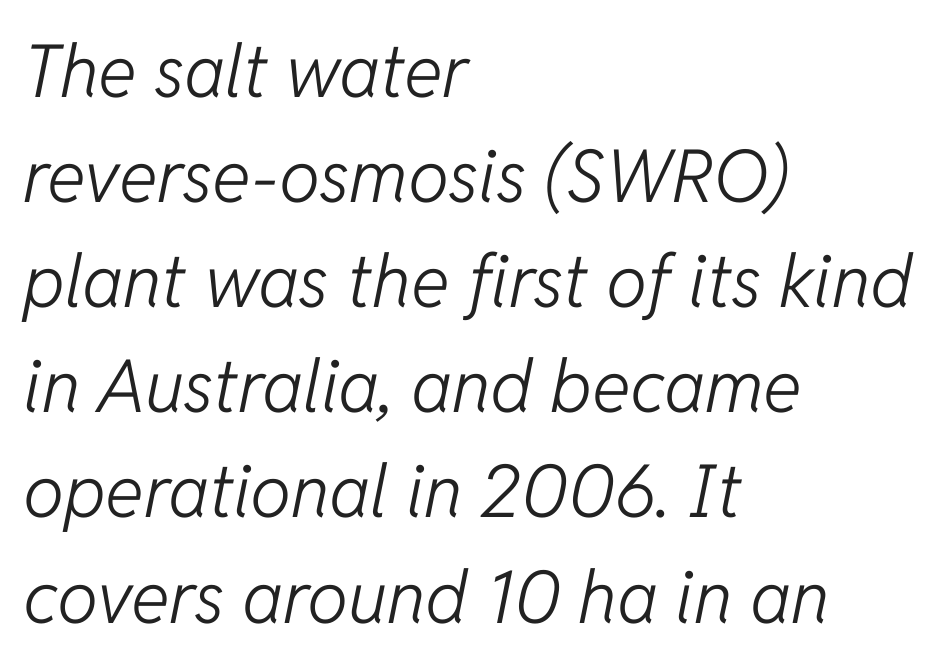
A typesetter would mark this as italic. The lines sit at an ordinary, default distance from one another. Check under the words: just untouched page. A classic flush-left, rag-right setting is used for this passage. The letters look calm and open, with moderate or lighter stems.
